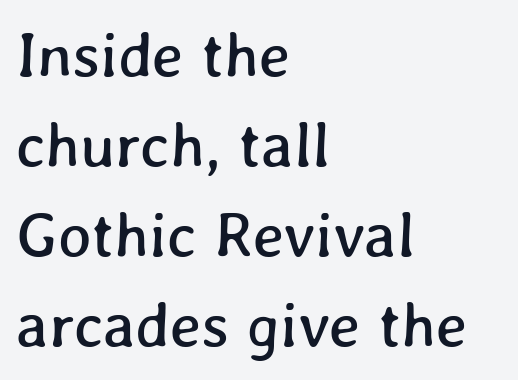
{"width": "normal", "stroke_contrast": "low", "x_height": "medium", "monospaced": "no", "underline": "no", "align": "left", "line_spacing": "normal", "line_spacing_ratio": 1.43, "letter_spacing": "normal", "letter_spacing_em": 0.0, "glyph_px": 63}
